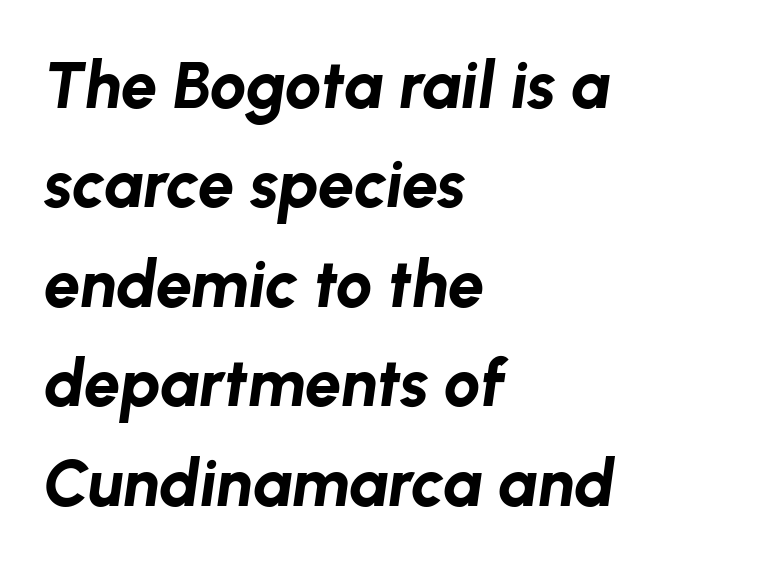
The image shows 65 px bold type, italic (leaning right); set left-aligned, normal line spacing (1.53x), normal letter spacing, not underlined; low stroke contrast and a medium x-height.
